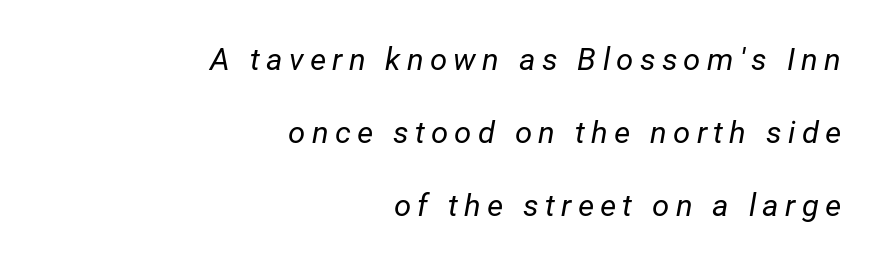
The image shows 31 px regular-weight type, italic (leaning right); set right-aligned, loose line spacing (2.35x), unusually wide letter spacing (+0.2 em), not underlined; low stroke contrast and a medium x-height.
